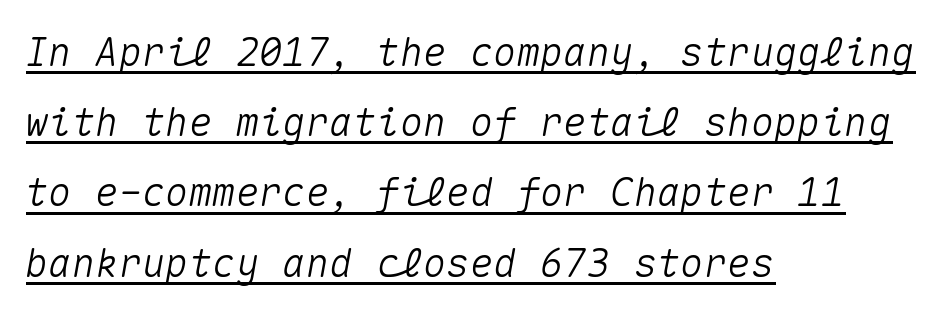
{"italic": "yes", "lean": "right", "slant_degrees": 10, "width": "normal", "stroke_contrast": "medium", "x_height": "medium", "monospaced": "yes", "underline": "yes", "align": "left", "line_spacing_ratio": 1.8, "letter_spacing": "normal", "letter_spacing_em": 0.0, "glyph_px": 39}
